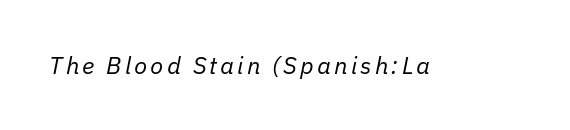
The image shows 24 px text type, italic (leaning right); set not underlined.
